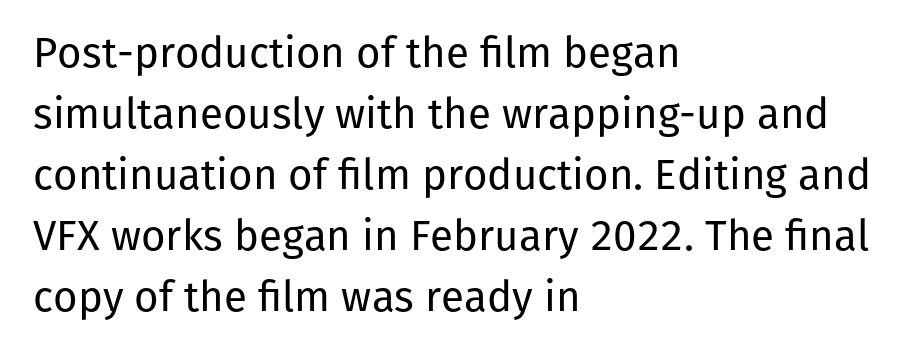
Q: Is the text bold? A: No.
Q: Is the text italic (slanted)? A: No, it is upright.
Q: Is the typeface a serif or a sans-serif typeface? A: Sans-serif.
Q: Is the text underlined? A: No.
Q: How is the paragraph aligned? A: Left-aligned.
Q: Is the spacing between letters normal or unusually wide? A: Normal.
Q: Is the spacing between lines tight, normal or loose? A: Normal.
Q: Width (condensed, normal, or wide)? A: Normal.
Q: Stroke contrast? A: Low.
Q: x-height? A: Medium.
Q: Monospaced? A: No.
